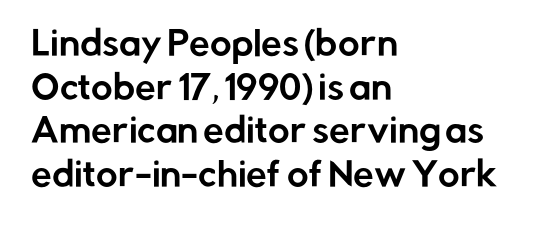
{"serif": "no", "italic": "no", "width": "normal", "stroke_contrast": "low", "x_height": "medium", "monospaced": "no", "underline": "no", "align": "left", "line_spacing": "normal", "line_spacing_ratio": 1.32, "letter_spacing": "normal", "letter_spacing_em": 0.0, "glyph_px": 33}
